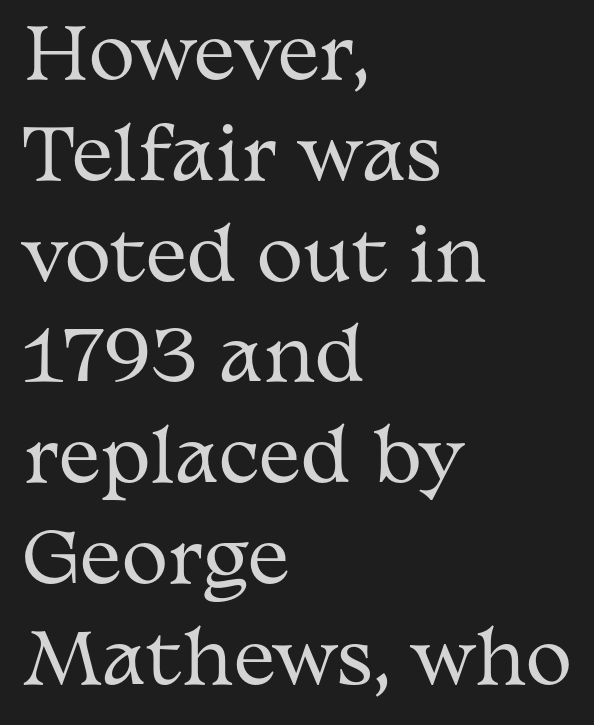
{"serif": "yes", "italic": "no", "bold": "no", "weight": "regular", "width": "wide", "stroke_contrast": "medium", "x_height": "medium", "monospaced": "no", "underline": "no", "align": "left", "line_spacing": "normal", "line_spacing_ratio": 1.44, "letter_spacing": "normal", "letter_spacing_em": 0.0, "glyph_px": 70}
